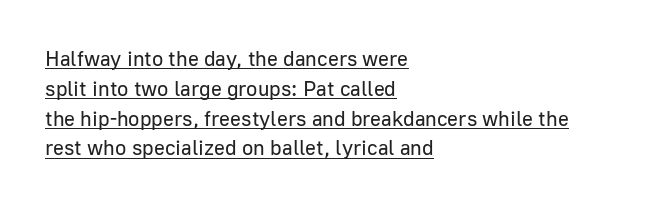
{"italic": "no", "bold": "no", "underline": "yes", "align": "left", "line_spacing": "normal", "line_spacing_ratio": 1.42, "letter_spacing": "normal", "letter_spacing_em": 0.0, "glyph_px": 21}
